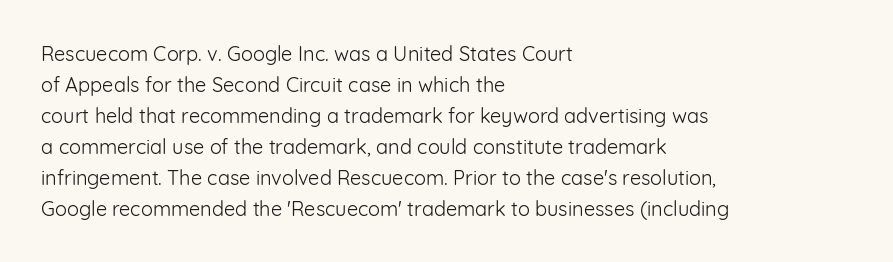
The face looks like a standard text weight, possibly lighter. The type is set solid horizontally, with unmodified tracking. The lettering stays uniformly vertical, giving the passage a roman look. Leading: standard. Casual observation: everything's shoved over to the left.
